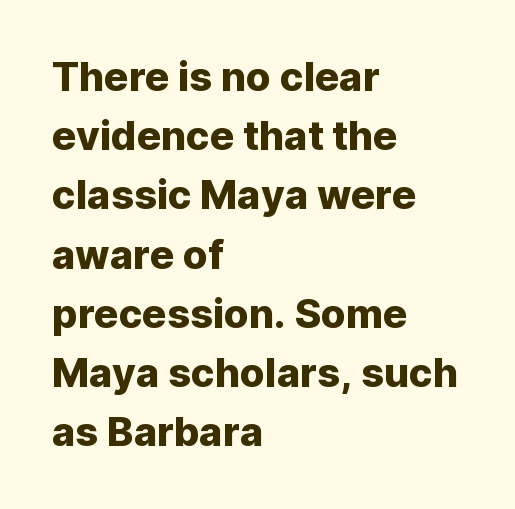
Looks like regular typesetting: each glyph gets only the width it needs. The font's upright variant was chosen for this text. In CSS terms this would be text-align: left. In terms of letterform style, serifs are entirely absent.
